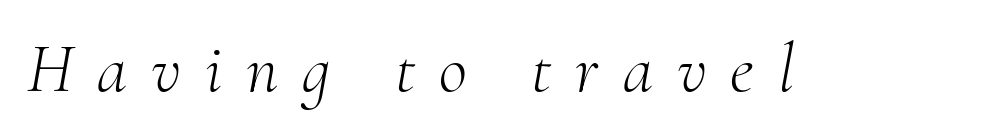
{"serif": "yes", "italic": "yes", "lean": "right", "slant_degrees": 10, "bold": "no", "weight": "light", "width": "normal", "stroke_contrast": "medium", "x_height": "small", "monospaced": "no", "underline": "no", "letter_spacing": "wide", "letter_spacing_em": 0.35, "glyph_px": 69}
